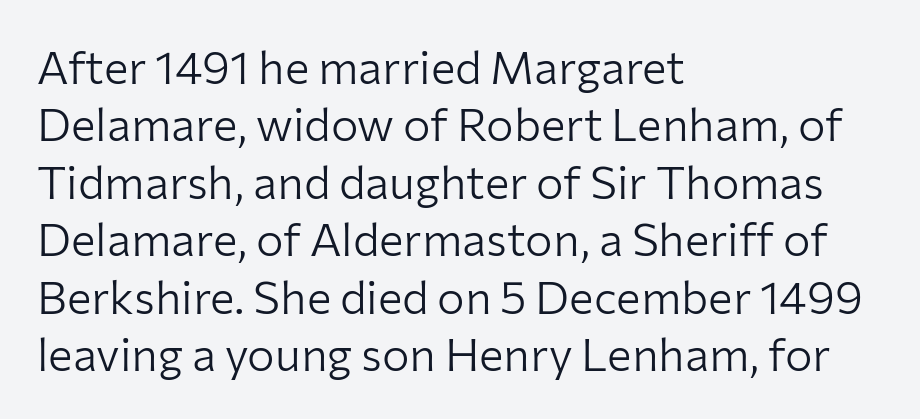
{"serif": "no", "italic": "no", "bold": "no", "weight": "light", "width": "normal", "stroke_contrast": "low", "x_height": "medium", "monospaced": "no", "underline": "no", "align": "left", "line_spacing": "normal", "line_spacing_ratio": 1.25, "letter_spacing": "normal", "letter_spacing_em": 0.0, "glyph_px": 46}
